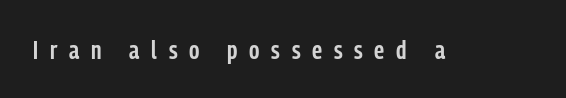
The image shows 26 px text type, upright; set unusually wide letter spacing (+0.45 em), not underlined.
